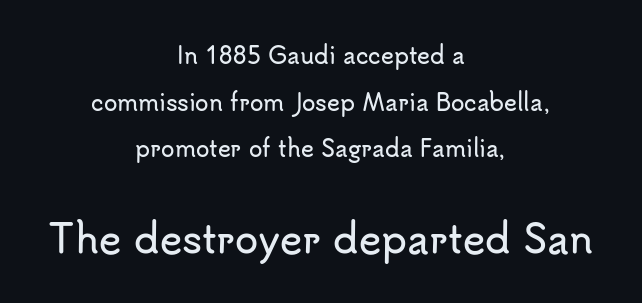
Italic: no, the glyphs are upright roman. The letters sit at their default tracking, neither squeezed nor spread. Just letters on the line, the space beneath them empty. The designer went with a sans here, leaving each stem footless.
